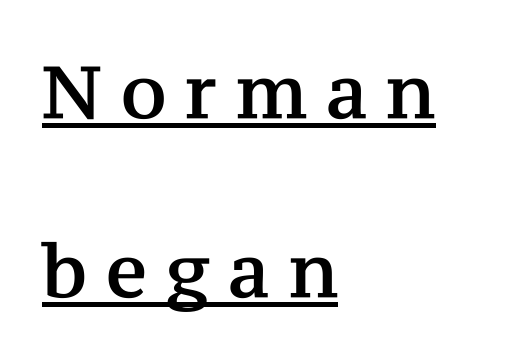
Q: Is the text italic (slanted)? A: No, it is upright.
Q: Is the typeface a serif or a sans-serif typeface? A: Serif.
Q: Is the text underlined? A: Yes.
Q: How is the paragraph aligned? A: Left-aligned.
Q: Is the spacing between letters normal or unusually wide? A: Unusually wide.
Q: Is the spacing between lines tight, normal or loose? A: Loose.
Q: Width (condensed, normal, or wide)? A: Normal.
Q: Stroke contrast? A: Medium.
Q: x-height? A: Medium.
Q: Monospaced? A: No.
